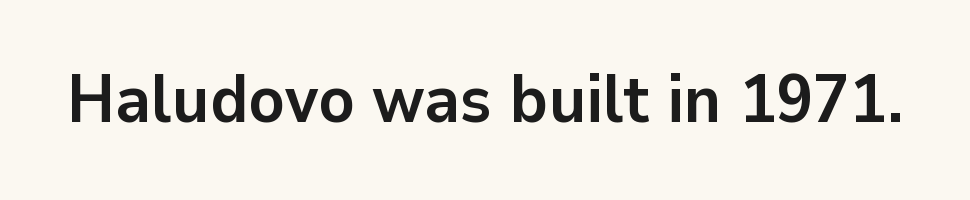
The image shows 67 px semibold sans-serif type, upright; set normal letter spacing, not underlined; low stroke contrast and a medium x-height.
